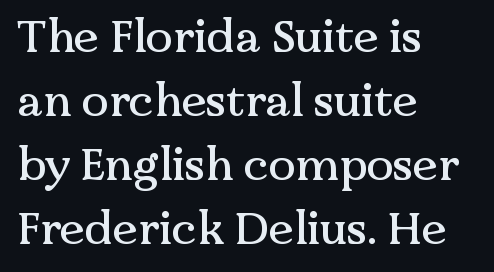
The image shows 45 px serif type, upright; set left-aligned, normal line spacing (1.42x), normal letter spacing, not underlined; medium stroke contrast and a medium x-height.
